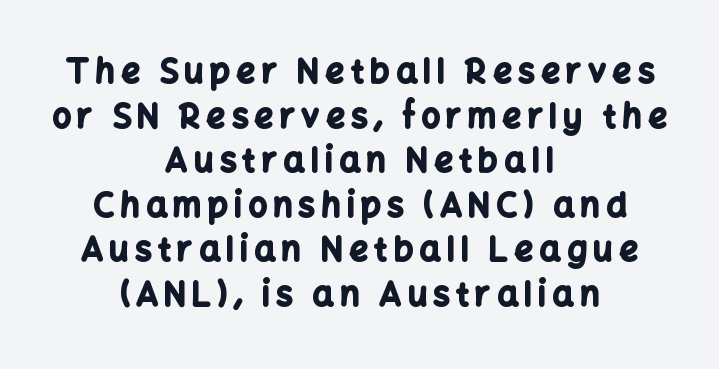
{"serif": "no", "italic": "no", "bold": "yes", "weight": "bold", "width": "normal", "stroke_contrast": "low", "x_height": "medium", "monospaced": "no", "underline": "no", "align": "center", "line_spacing": "normal", "line_spacing_ratio": 1.35, "glyph_px": 33}
